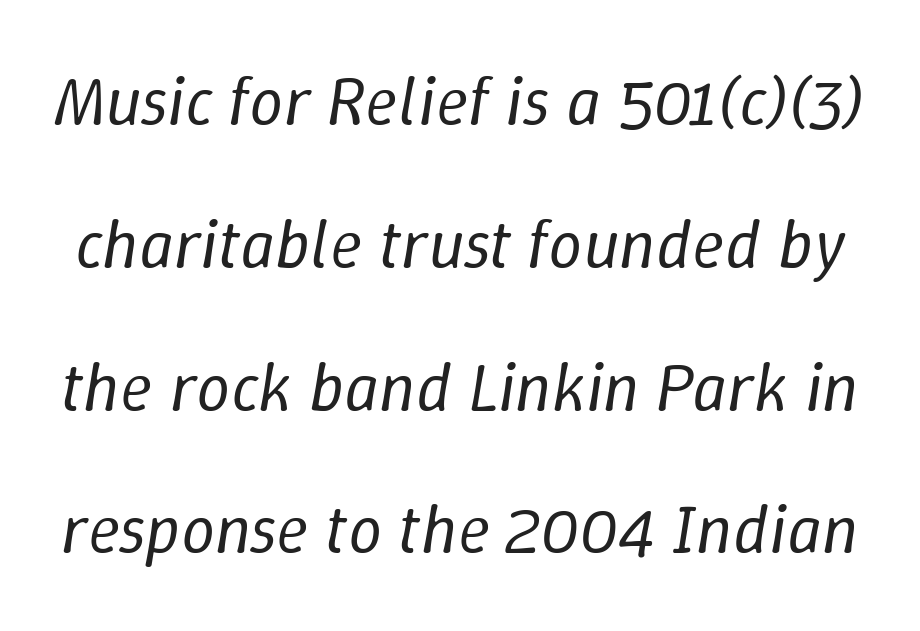
{"italic": "yes", "lean": "right", "slant_degrees": 9, "bold": "no", "weight": "regular", "width": "normal", "stroke_contrast": "low", "x_height": "medium", "monospaced": "no", "underline": "no", "line_spacing": "loose", "line_spacing_ratio": 2.1, "letter_spacing": "normal", "letter_spacing_em": 0.0, "glyph_px": 68}
